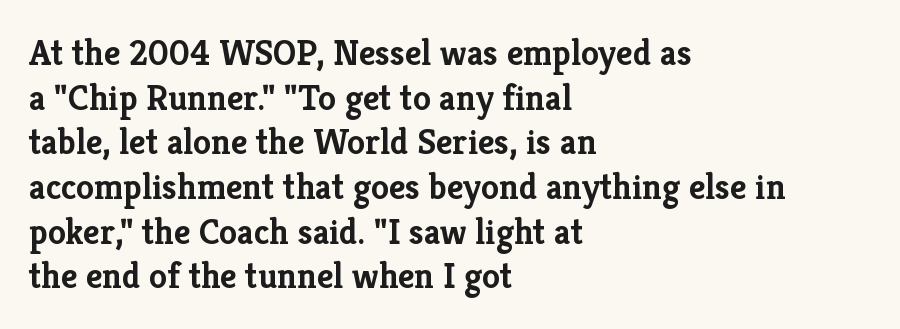
{"serif": "yes", "italic": "no", "bold": "yes", "weight": "semibold", "width": "normal", "stroke_contrast": "low", "x_height": "medium", "monospaced": "no", "underline": "no", "align": "left", "line_spacing_ratio": 1.24, "letter_spacing": "normal", "letter_spacing_em": 0.0, "glyph_px": 36}
